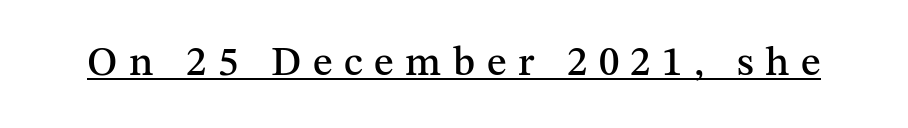
{"serif": "yes", "italic": "no", "width": "normal", "stroke_contrast": "medium", "x_height": "medium", "monospaced": "no", "underline": "yes", "letter_spacing": "wide", "letter_spacing_em": 0.28, "glyph_px": 41}
